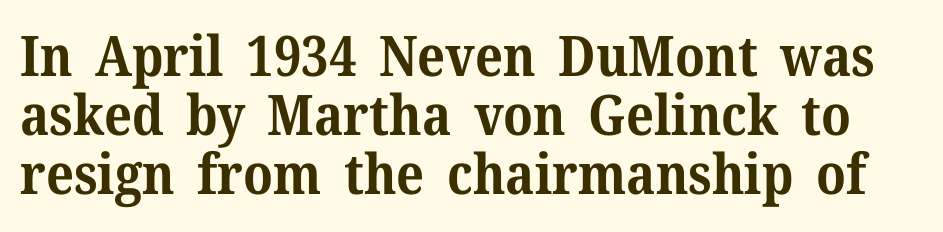
Q: Is the text bold? A: Yes.
Q: Is the text italic (slanted)? A: No, it is upright.
Q: Is the typeface a serif or a sans-serif typeface? A: Serif.
Q: Is the text underlined? A: No.
Q: Is the spacing between letters normal or unusually wide? A: Normal.
Q: Is the spacing between lines tight, normal or loose? A: Tight.
Q: Width (condensed, normal, or wide)? A: Normal.
Q: Stroke contrast? A: Medium.
Q: x-height? A: Medium.
Q: Monospaced? A: No.
